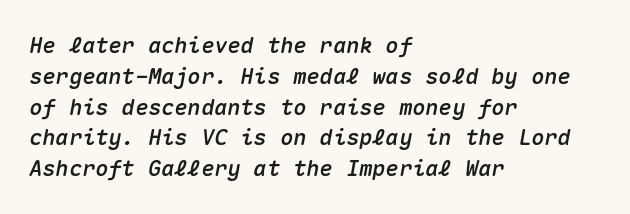
Regular leading. A typesetter would call this zero additional tracking. Italic: yes, the glyphs are oblique. Anything drawn beneath the words? Only blank space. Caption: multi-line text, flush left, ragged right.
